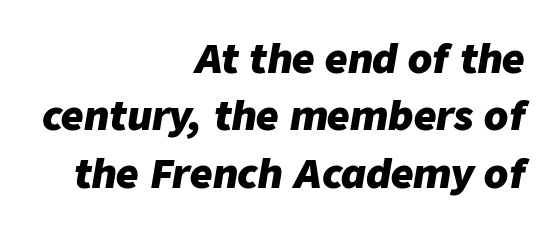
Q: Is the text bold? A: Yes.
Q: Is the text italic (slanted)? A: Yes, it leans right by about 9 degrees.
Q: Is the text underlined? A: No.
Q: How is the paragraph aligned? A: Right-aligned.
Q: Is the spacing between letters normal or unusually wide? A: Normal.
Q: Is the spacing between lines tight, normal or loose? A: Normal.
Q: Width (condensed, normal, or wide)? A: Normal.
Q: Stroke contrast? A: Low.
Q: x-height? A: Medium.
Q: Monospaced? A: No.
